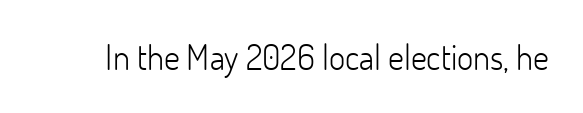
The foot of each line stays bare and open. Characters follow at the spacing the type designer built in. It's the straight-up-and-down kind of type. Serifs: no, the terminals of the letterforms are clean. Note the varied advance widths — an 'i' is clearly narrower than an 'm'. Weight: not bold — regular or lighter.
